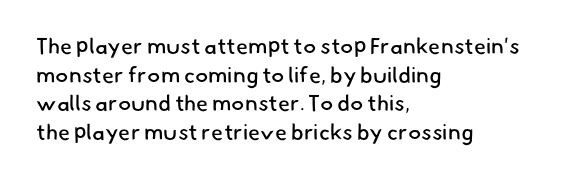
Characters follow at the spacing the type designer built in. These lines stack with their left ends in a neat column. The strip under each line holds only bare page. Each stroke keeps to a modest, everyday thickness or less.
